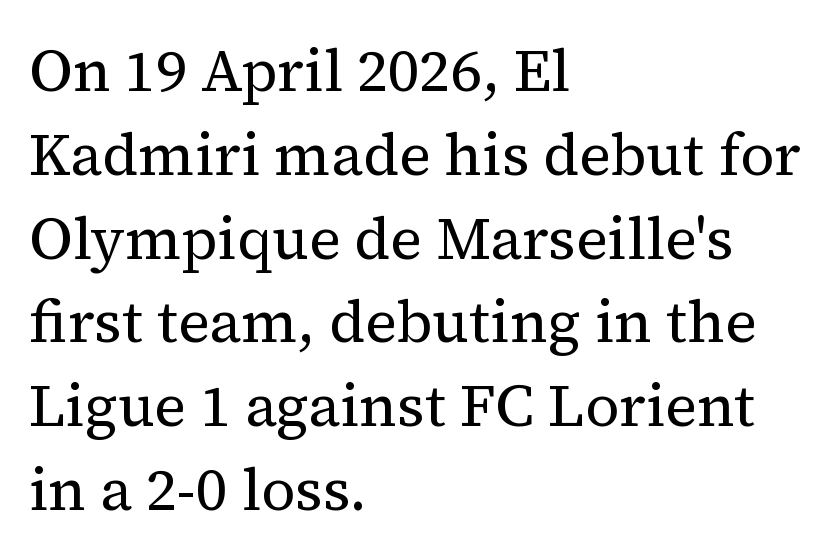
Words float on clear page, feet unadorned. There is no visible air inserted between adjacent glyphs. No chunkiness to these letters — they're not bold. Teacher's note: observe the even left margin — that is flush-left alignment. Examine the stroke ends and you'll spot serifs.
